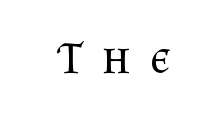
{"serif": "yes", "italic": "no", "bold": "no", "weight": "regular", "width": "normal", "stroke_contrast": "medium", "x_height": "small", "monospaced": "no", "underline": "no", "letter_spacing": "wide", "letter_spacing_em": 0.44, "glyph_px": 45}
